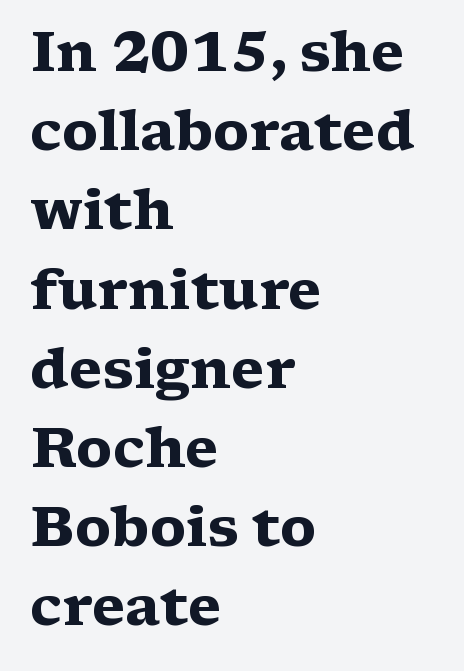
Q: Is the text bold? A: Yes.
Q: Is the text italic (slanted)? A: No, it is upright.
Q: Is the typeface a serif or a sans-serif typeface? A: Serif.
Q: Is the text underlined? A: No.
Q: How is the paragraph aligned? A: Left-aligned.
Q: Is the spacing between letters normal or unusually wide? A: Normal.
Q: Is the spacing between lines tight, normal or loose? A: Normal.
Q: Width (condensed, normal, or wide)? A: Wide.
Q: Stroke contrast? A: Medium.
Q: x-height? A: Medium.
Q: Monospaced? A: No.
